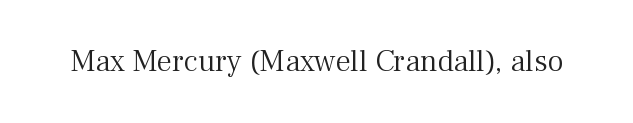
The image shows 31 px light serif type, upright; set normal letter spacing, not underlined; medium stroke contrast and a medium x-height.
